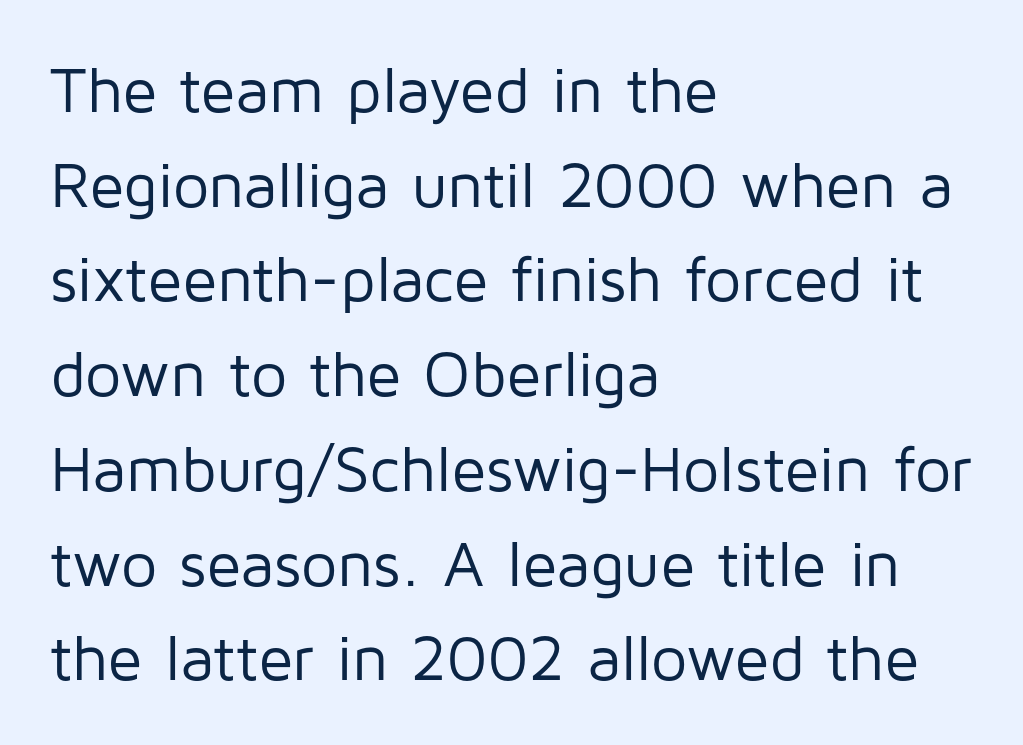
{"serif": "no", "italic": "no", "bold": "no", "weight": "regular", "width": "normal", "stroke_contrast": "low", "x_height": "medium", "monospaced": "no", "underline": "no", "align": "left", "line_spacing": "normal", "line_spacing_ratio": 1.48, "letter_spacing": "normal", "letter_spacing_em": 0.0, "glyph_px": 64}
